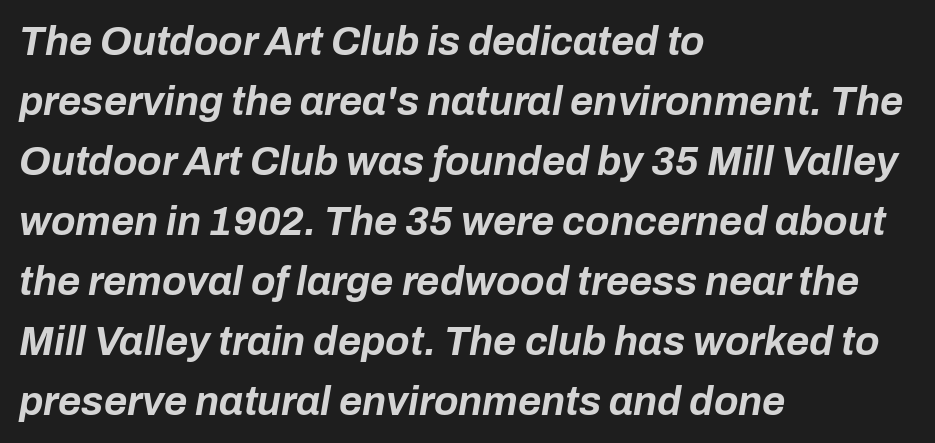
Q: Is the text bold? A: Yes.
Q: Is the text italic (slanted)? A: Yes, it leans right by about 10 degrees.
Q: Is the text underlined? A: No.
Q: How is the paragraph aligned? A: Left-aligned.
Q: Is the spacing between letters normal or unusually wide? A: Normal.
Q: Is the spacing between lines tight, normal or loose? A: Normal.
Q: Width (condensed, normal, or wide)? A: Normal.
Q: Stroke contrast? A: Low.
Q: x-height? A: Medium.
Q: Monospaced? A: No.
